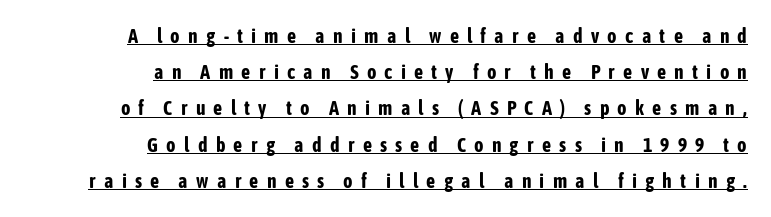
The image shows 20 px bold type, upright; set right-aligned, line spacing 1.81x, unusually wide letter spacing (+0.41 em), underlined.
